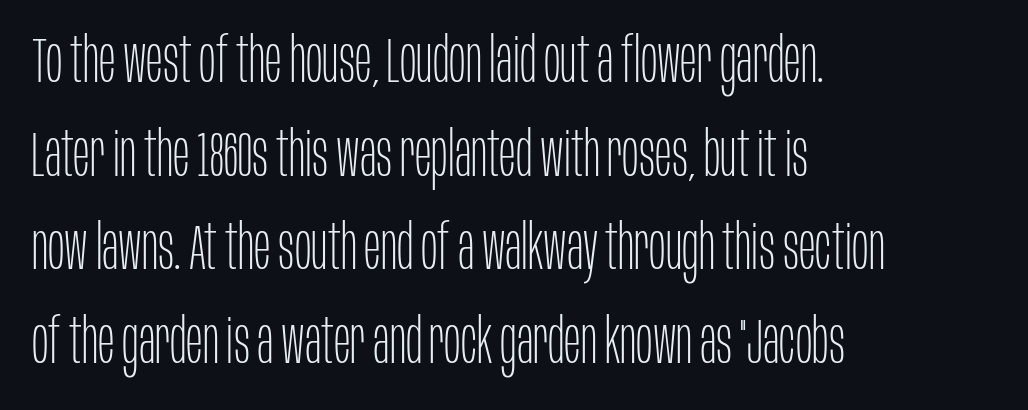
{"serif": "no", "italic": "no", "bold": "no", "weight": "thin", "width": "condensed", "stroke_contrast": "low", "x_height": "large", "monospaced": "no", "underline": "no", "align": "left", "line_spacing": "normal", "line_spacing_ratio": 1.51, "letter_spacing": "normal", "letter_spacing_em": 0.0, "glyph_px": 62}
